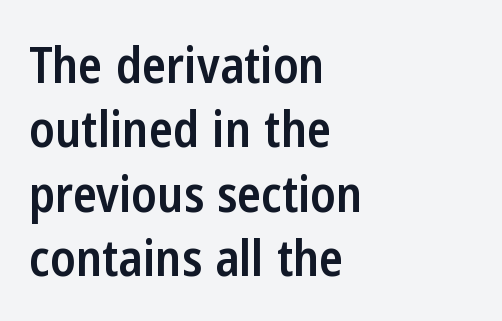
Are there feet on the stems? There aren't — it's a sans. No italicization has been applied; the sample stays upright. Tracking here is standard; glyphs follow each other at the usual distance. Quick note: interline space is typical. This sample has the flowing, uneven cadence of proportional lettering.
